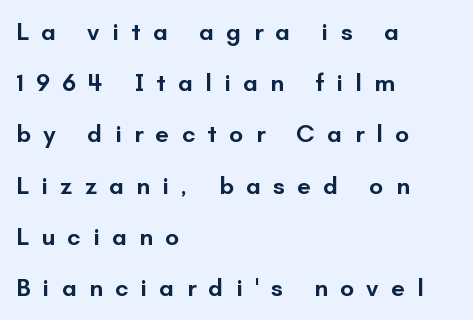
Q: Is the text bold? A: Semi-bold.
Q: Is the text italic (slanted)? A: No, it is upright.
Q: Is the text underlined? A: No.
Q: How is the paragraph aligned? A: Left-aligned.
Q: Is the spacing between letters normal or unusually wide? A: Unusually wide.
Q: Is the spacing between lines tight, normal or loose? A: Loose.
